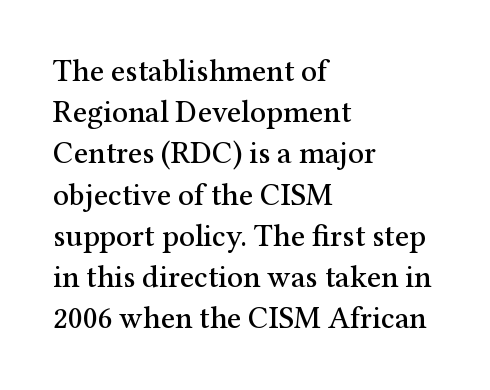
{"serif": "yes", "italic": "no", "width": "normal", "stroke_contrast": "medium", "x_height": "medium", "monospaced": "no", "underline": "no", "align": "left", "line_spacing": "normal", "line_spacing_ratio": 1.33, "letter_spacing": "normal", "letter_spacing_em": 0.0, "glyph_px": 31}
